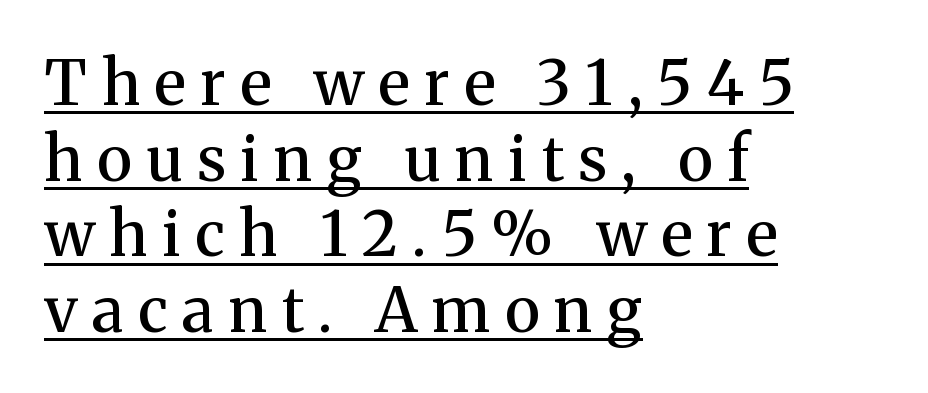
Is the letter spacing exaggerated? Yes — the characters are pushed far apart. These lines are composed in type with serifs. Does a line run under the words? Yes, clearly. Looks like regular typesetting: each glyph gets only the width it needs. Is there any slant? The stems are plumb. Every letter is mildly thick-stroked: semibold rather than bold.
